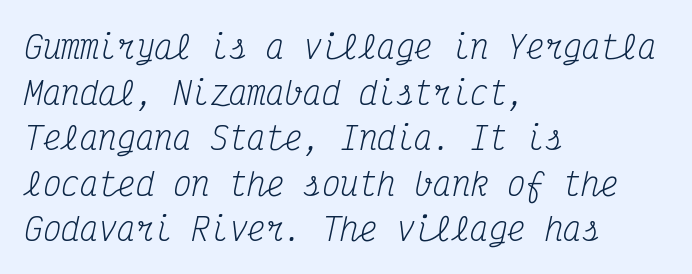
The image shows 31 px regular-weight, condensed serif type, italic (leaning right), monospaced; set left-aligned, normal line spacing (1.47x), normal letter spacing, not underlined; medium stroke contrast and a medium x-height.
